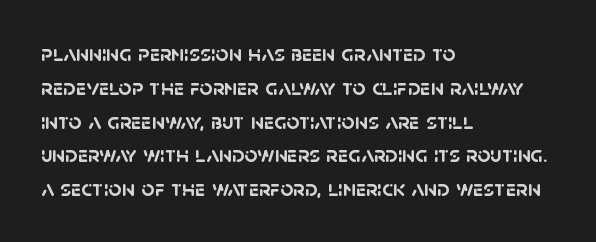
The image shows 23 px bold type; set left-aligned, normal line spacing (1.47x), normal letter spacing, not underlined.
